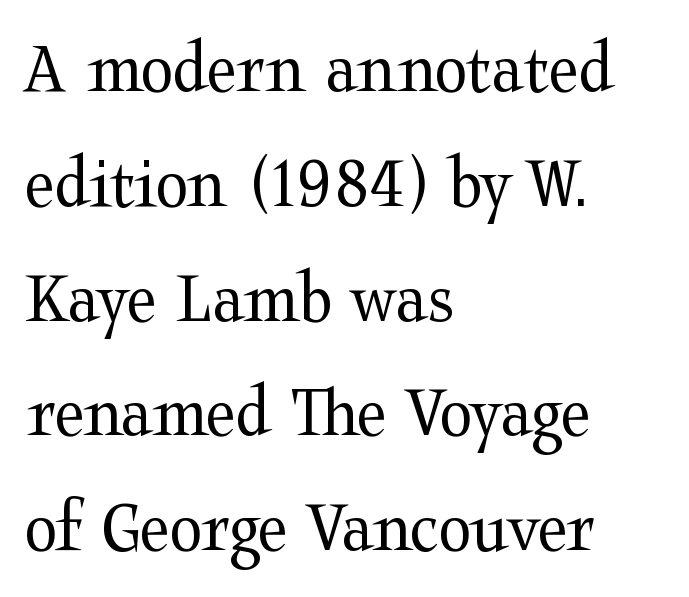
Q: Is the text bold? A: No.
Q: Is the text italic (slanted)? A: No, it is upright.
Q: Is the typeface a serif or a sans-serif typeface? A: Serif.
Q: Is the text underlined? A: No.
Q: How is the paragraph aligned? A: Left-aligned.
Q: Is the spacing between letters normal or unusually wide? A: Normal.
Q: Is the spacing between lines tight, normal or loose? A: Normal.
Q: Width (condensed, normal, or wide)? A: Wide.
Q: Stroke contrast? A: Medium.
Q: x-height? A: Medium.
Q: Monospaced? A: No.
